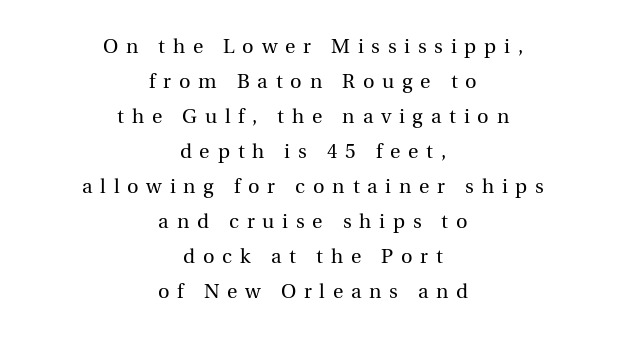
The image shows 20 px text type, upright; set centered, line spacing 1.75x, unusually wide letter spacing (+0.39 em), not underlined.
